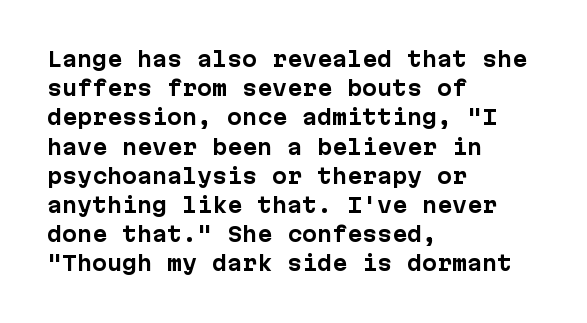
The image shows 20 px bold type, upright; set left-aligned, normal line spacing (1.46x), normal letter spacing, not underlined.
